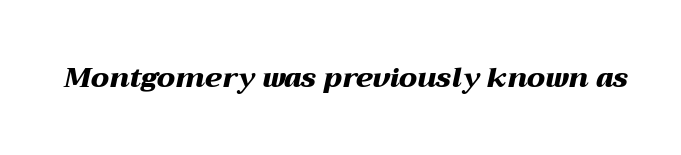
Q: Is the text bold? A: Yes.
Q: Is the text italic (slanted)? A: Yes, it leans right by about 12 degrees.
Q: Is the text underlined? A: No.
Q: Is the spacing between letters normal or unusually wide? A: Normal.
Q: Width (condensed, normal, or wide)? A: Wide.
Q: Stroke contrast? A: Medium.
Q: x-height? A: Medium.
Q: Monospaced? A: No.
